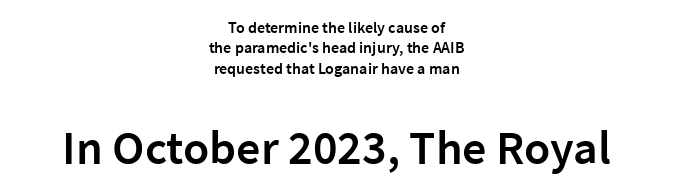
The image shows 48 px semibold sans-serif type, upright; set centered, normal line spacing (1.27x), normal letter spacing, not underlined; the second (bottom) block is 3.0x larger; low stroke contrast and a medium x-height.
